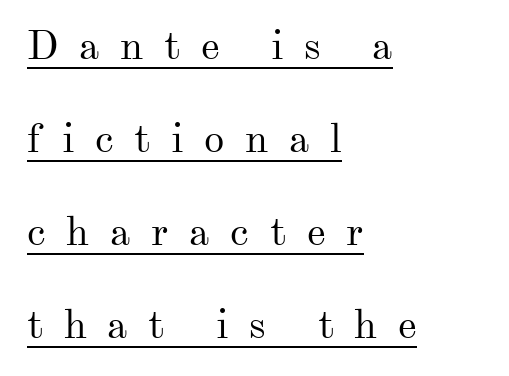
Spacing verdict: proportional, widths tailored to each character. The lines are quadded left. Classification — serif. The block of text is sparse from top to bottom, with ample space between rows.
